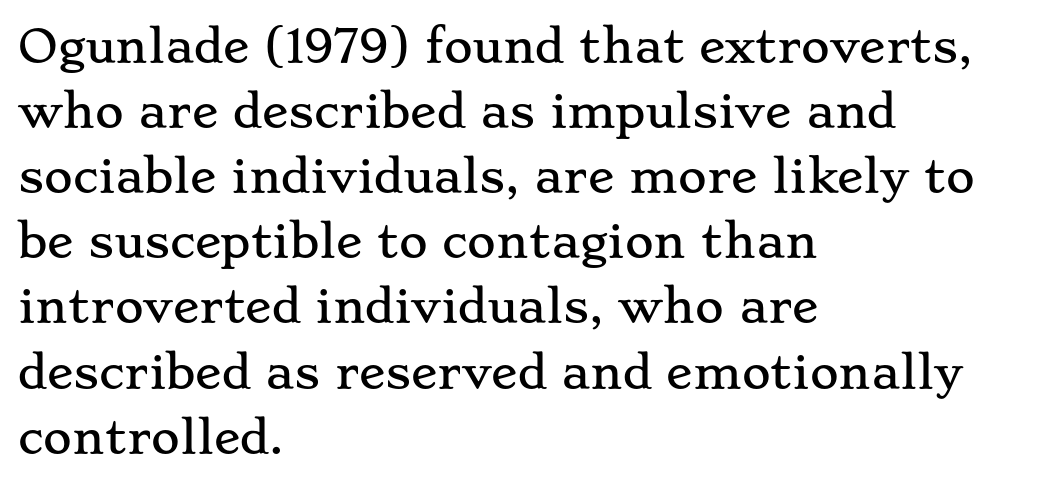
The face used here is rendered with its standard letterfit. The rendering shows small feet on the letterforms — a serif design. Italic? Not at all — the glyphs are vertical. The passage shown is typed in a proportional face where columns would drift. Honestly, the row spacing looks completely unremarkable. Plain, unruled lines of type.
